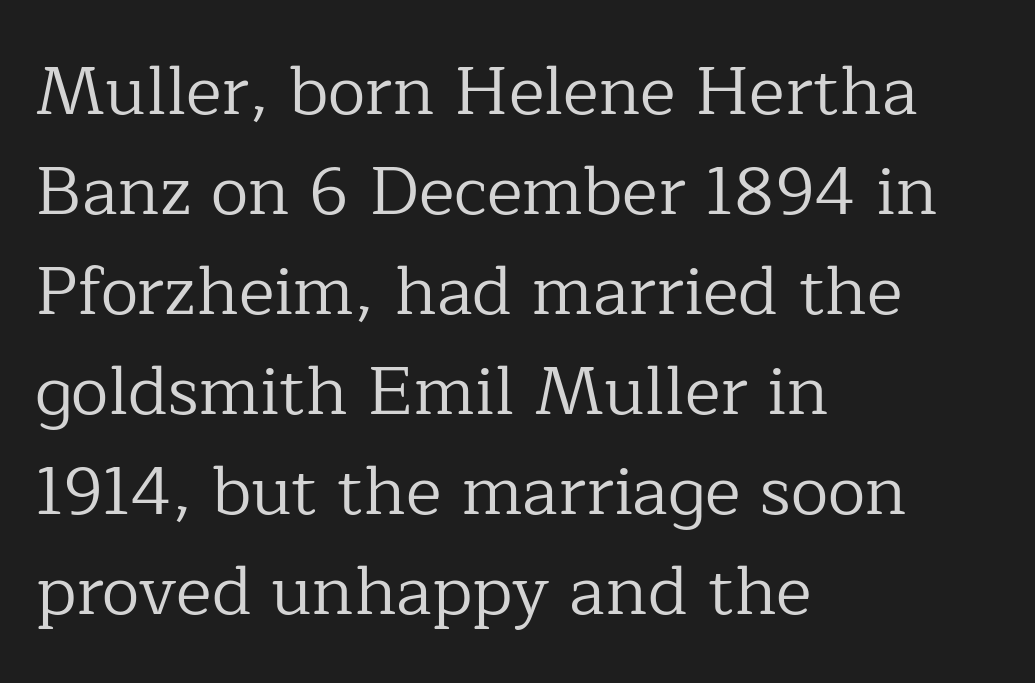
{"serif": "yes", "italic": "no", "bold": "no", "weight": "regular", "width": "normal", "stroke_contrast": "low", "x_height": "medium", "monospaced": "no", "underline": "no", "align": "left", "line_spacing": "normal", "line_spacing_ratio": 1.47, "letter_spacing": "normal", "letter_spacing_em": 0.0, "glyph_px": 68}
